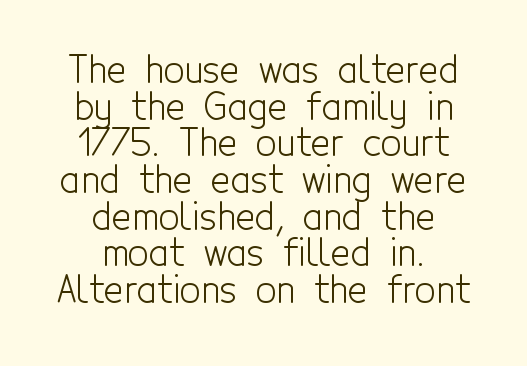
The image shows 37 px light, condensed sans-serif type, upright; set centered, tight line spacing (0.99x), normal letter spacing, not underlined; a medium x-height.
